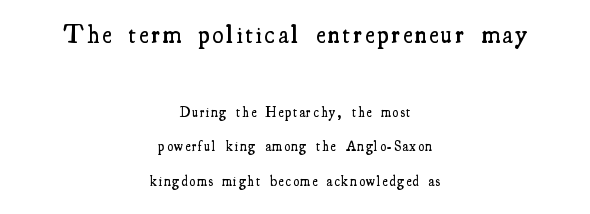
The image shows 25 px text type, upright; set centered, loose line spacing (2.47x), not underlined; the first (top) block is 1.79x larger.
